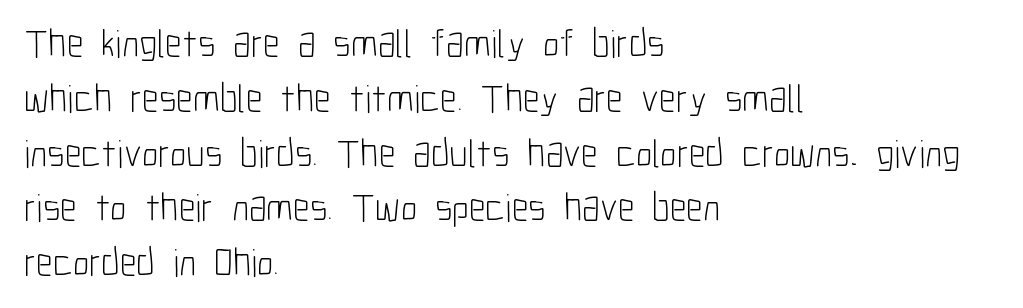
The image shows 40 px light, condensed sans-serif type, upright; set left-aligned, normal line spacing (1.37x), normal letter spacing, not underlined; low stroke contrast and a medium x-height.
